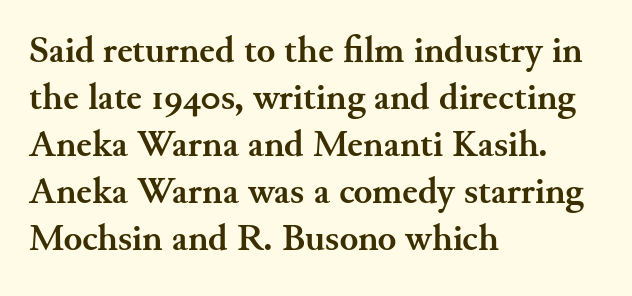
{"serif": "yes", "italic": "no", "bold": "yes", "weight": "semibold", "width": "normal", "stroke_contrast": "medium", "x_height": "small", "monospaced": "no", "underline": "no", "align": "left", "line_spacing_ratio": 1.24, "letter_spacing": "normal", "letter_spacing_em": 0.0, "glyph_px": 38}
